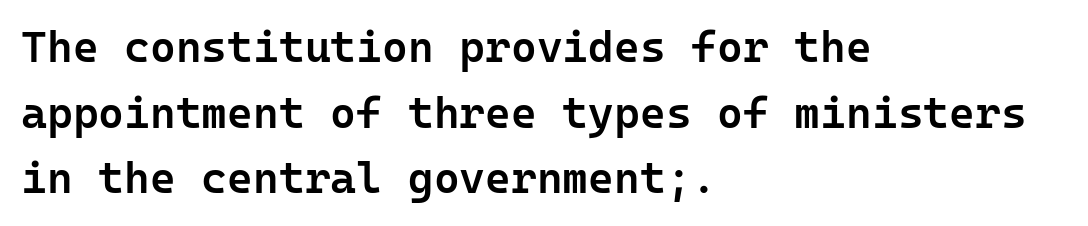
{"serif": "no", "italic": "no", "bold": "semi", "weight": "semibold", "width": "normal", "stroke_contrast": "low", "x_height": "medium", "monospaced": "yes", "underline": "no", "align": "left", "line_spacing": "normal", "line_spacing_ratio": 1.49, "letter_spacing": "normal", "letter_spacing_em": 0.0, "glyph_px": 44}
